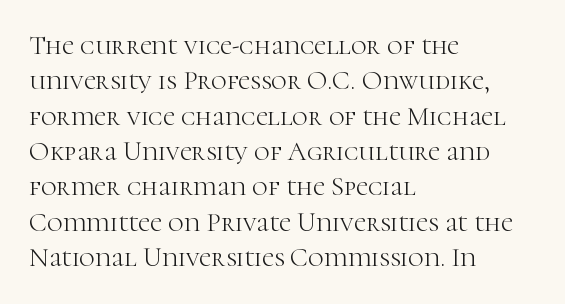
The image shows 27 px text type, upright; set left-aligned, normal line spacing (1.31x), normal letter spacing, not underlined.
